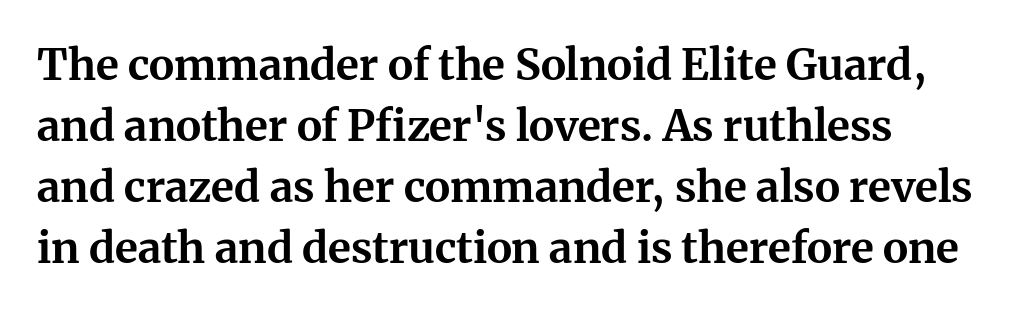
Q: Is the text bold? A: Yes.
Q: Is the text italic (slanted)? A: No, it is upright.
Q: Is the typeface a serif or a sans-serif typeface? A: Serif.
Q: Is the text underlined? A: No.
Q: Is the spacing between letters normal or unusually wide? A: Normal.
Q: Is the spacing between lines tight, normal or loose? A: Normal.
Q: Width (condensed, normal, or wide)? A: Normal.
Q: Stroke contrast? A: Medium.
Q: x-height? A: Medium.
Q: Monospaced? A: No.
